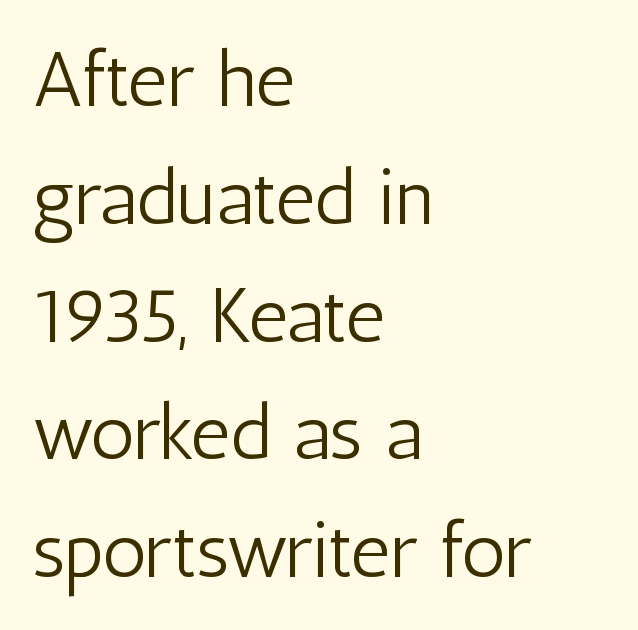
Q: Is the text bold? A: No.
Q: Is the text italic (slanted)? A: No, it is upright.
Q: Is the typeface a serif or a sans-serif typeface? A: Sans-serif.
Q: Is the text underlined? A: No.
Q: How is the paragraph aligned? A: Left-aligned.
Q: Is the spacing between letters normal or unusually wide? A: Normal.
Q: Is the spacing between lines tight, normal or loose? A: Normal.
Q: Width (condensed, normal, or wide)? A: Condensed.
Q: Stroke contrast? A: Low.
Q: x-height? A: Medium.
Q: Monospaced? A: No.
